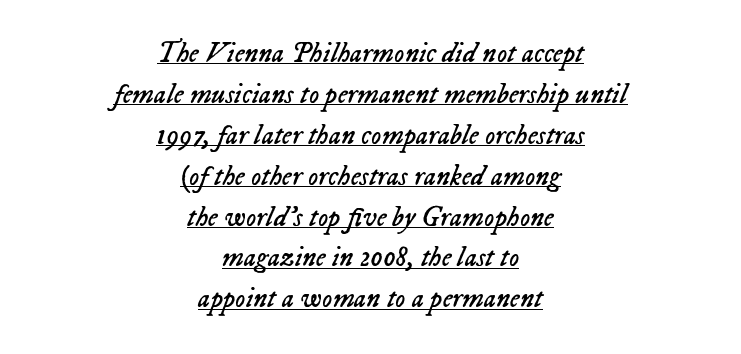
The cut favours lightness, reaching ordinary text weight at its darkest. Proportional: the letters do not fall into vertical columns. Horizontal alignment here is central, giving a formal, balanced look. The axis of the letterforms is tilted away from vertical. Honestly, the underline is the first thing you notice here.
